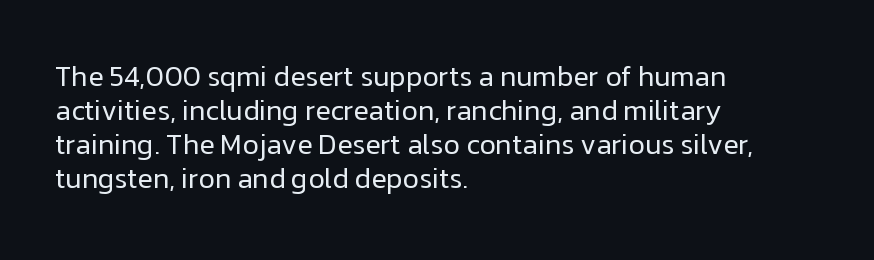
Tracking here is standard; glyphs follow each other at the usual distance. This rendering employs a face without finishing strokes, i.e., a sans-serif. Is the block centered? No — it sits flush against the left margin. Underlining? Definitely not there.
